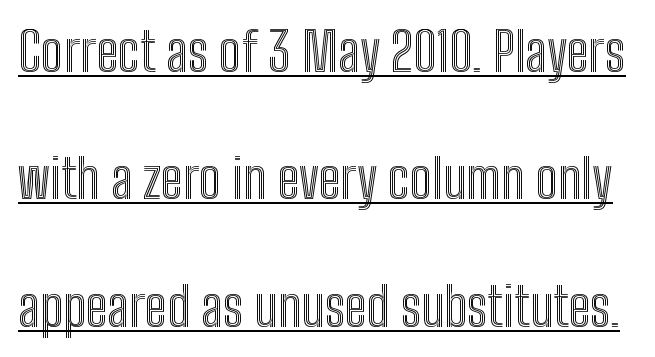
{"italic": "no", "width": "condensed", "x_height": "medium", "monospaced": "no", "underline": "yes", "line_spacing": "loose", "line_spacing_ratio": 2.36, "letter_spacing": "normal", "letter_spacing_em": 0.0, "glyph_px": 54}
